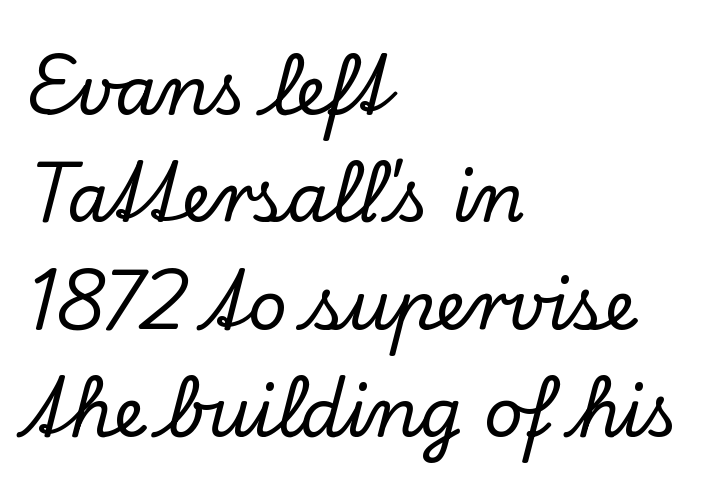
Q: Is the text italic (slanted)? A: Yes.
Q: Is the typeface a serif or a sans-serif typeface? A: Serif.
Q: Is the text underlined? A: No.
Q: How is the paragraph aligned? A: Left-aligned.
Q: Is the spacing between letters normal or unusually wide? A: Normal.
Q: Is the spacing between lines tight, normal or loose? A: Normal.
Q: Width (condensed, normal, or wide)? A: Normal.
Q: Stroke contrast? A: Low.
Q: x-height? A: Small.
Q: Monospaced? A: No.
